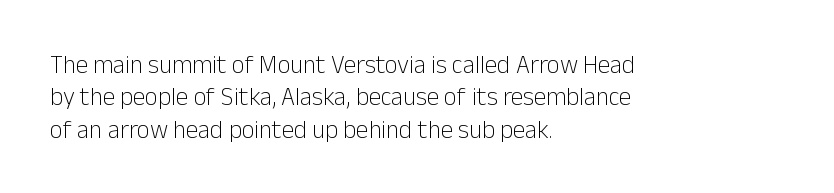
Q: Is the text bold? A: No.
Q: Is the text italic (slanted)? A: No, it is upright.
Q: Is the text underlined? A: No.
Q: How is the paragraph aligned? A: Left-aligned.
Q: Is the spacing between letters normal or unusually wide? A: Normal.
Q: Is the spacing between lines tight, normal or loose? A: Normal.
